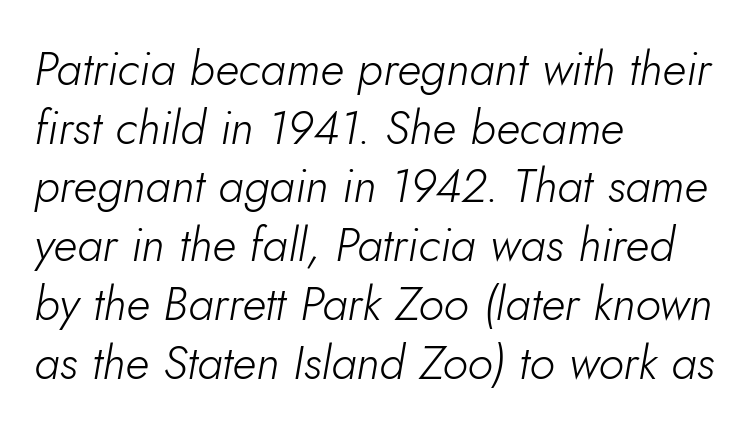
The image shows 47 px light type, italic (leaning right); set left-aligned, normal line spacing (1.25x), normal letter spacing, not underlined; low stroke contrast and a small x-height.
